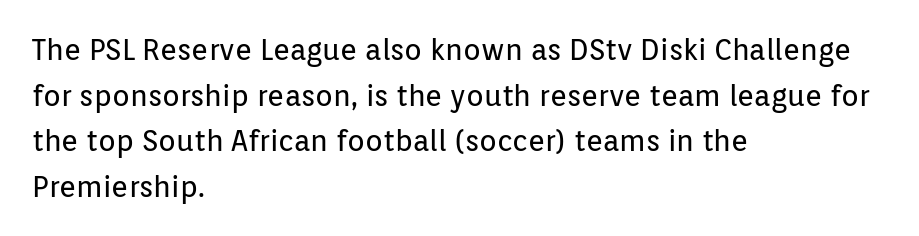
The letterforms sit at book weight or below. Unlike a traditional serif, this face leaves its strokes unadorned. The letters sit at their default tracking, neither squeezed nor spread. Casual observation: everything's shoved over to the left. The specimen omits any rule beneath the text block's lines. Does the lettering tilt? It doesn't — this is upright.
